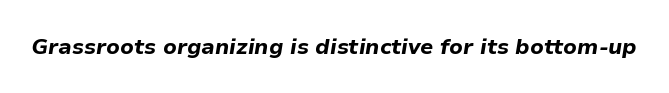
Q: Is the text bold? A: Yes.
Q: Is the text italic (slanted)? A: Yes, it leans right by about 9 degrees.
Q: Is the text underlined? A: No.
Q: Is the spacing between letters normal or unusually wide? A: Normal.
